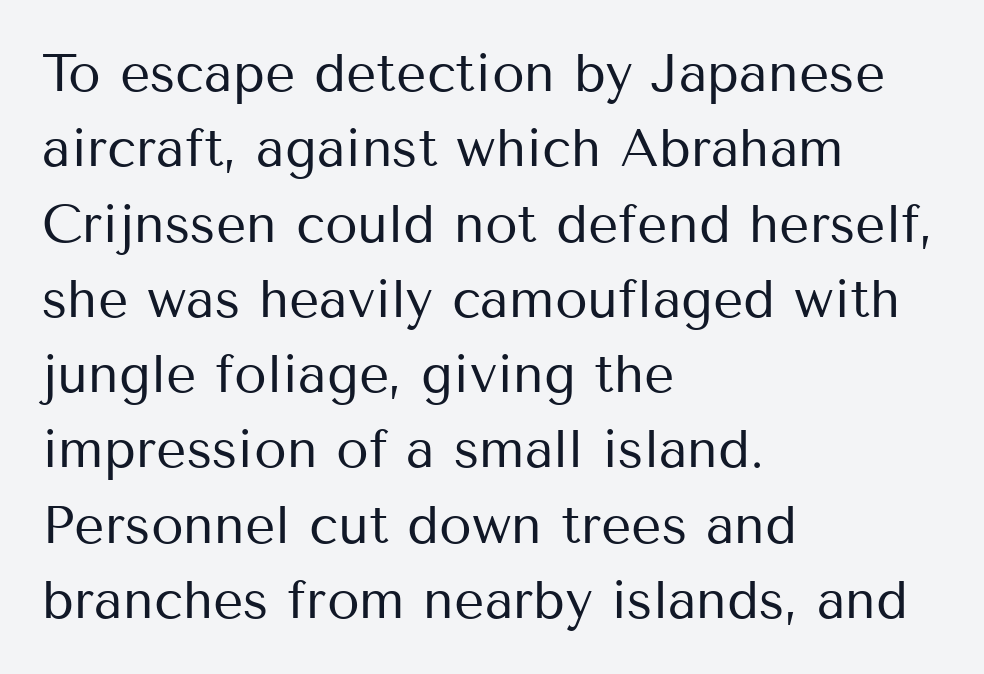
The image shows 53 px regular-weight sans-serif type, upright; set left-aligned, normal line spacing (1.42x), normal letter spacing, not underlined; medium stroke contrast and a medium x-height.
